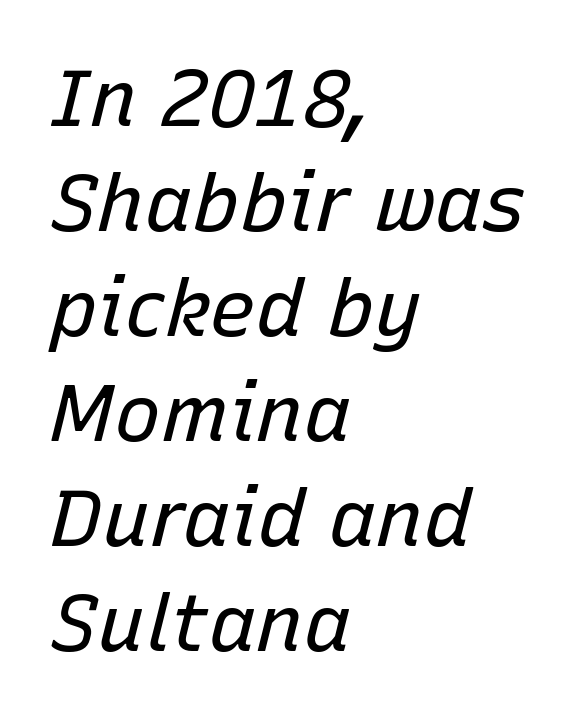
{"italic": "yes", "lean": "right", "slant_degrees": 15, "bold": "no", "weight": "regular", "width": "normal", "stroke_contrast": "low", "x_height": "medium", "monospaced": "no", "underline": "no", "align": "left", "line_spacing": "normal", "line_spacing_ratio": 1.33, "letter_spacing": "normal", "letter_spacing_em": 0.0, "glyph_px": 79}
